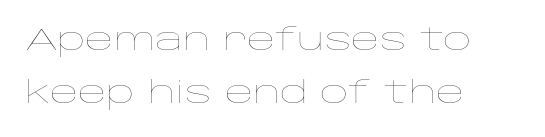
Q: Is the text bold? A: No.
Q: Is the text italic (slanted)? A: No, it is upright.
Q: Is the text underlined? A: No.
Q: How is the paragraph aligned? A: Left-aligned.
Q: Is the spacing between letters normal or unusually wide? A: Normal.
Q: Width (condensed, normal, or wide)? A: Wide.
Q: Stroke contrast? A: Low.
Q: x-height? A: Large.
Q: Monospaced? A: No.
